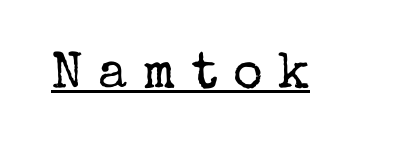
Note the varied advance widths — an 'i' is clearly narrower than an 'm'. In designer terms, the underline attribute is active on this setting. A typesetter would label this face a serif. No extra ink here — the face is not bold. Glyph-to-glyph distance is far greater than everyday printed text. The type sits square on the baseline with zero lean.
